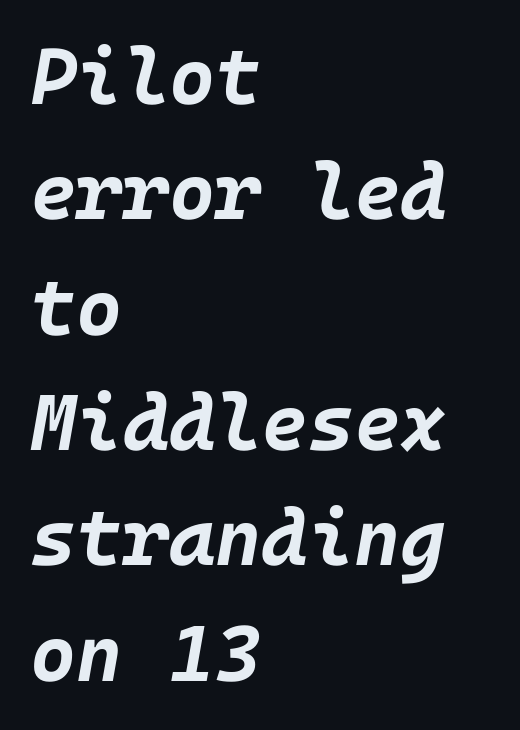
Words appear dense and cohesive because spacing is normal. Letters rest on an invisible, unmarked baseline. The passage shown is emphatically bold. The text carries the slant typical of an italic or oblique font. Every row of glyphs begins at an identical x-position on the left. Vertical spacing — default.
